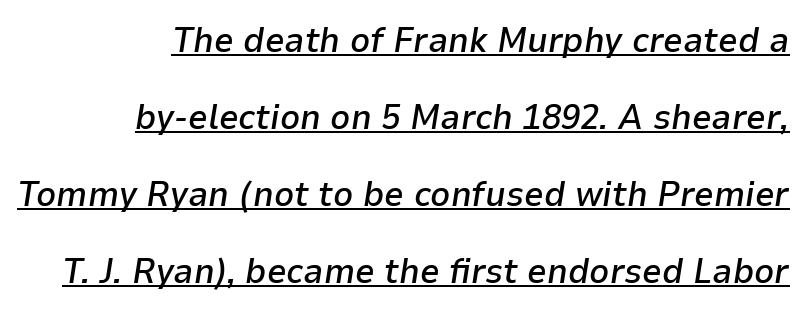
{"italic": "yes", "lean": "right", "slant_degrees": 9, "bold": "semi", "weight": "semibold", "width": "normal", "stroke_contrast": "low", "x_height": "medium", "monospaced": "no", "underline": "yes", "align": "right", "line_spacing": "loose", "line_spacing_ratio": 2.2, "letter_spacing": "normal", "letter_spacing_em": 0.0, "glyph_px": 35}
